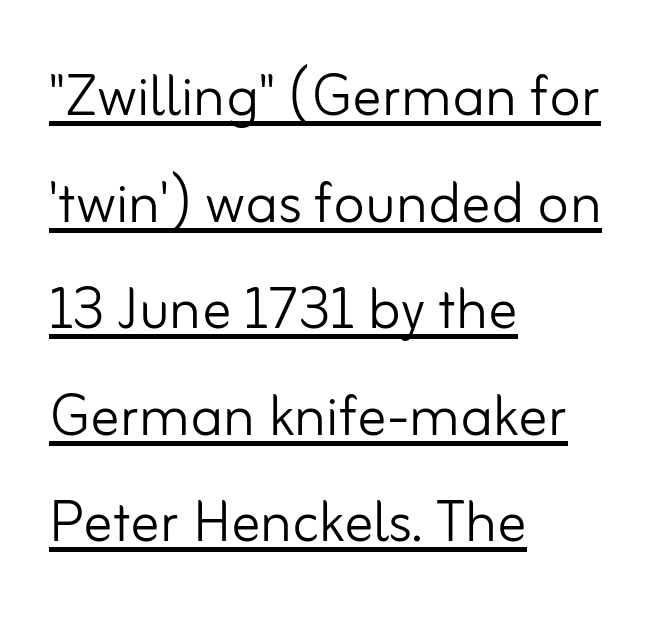
Q: Is the text bold? A: No.
Q: Is the text italic (slanted)? A: No, it is upright.
Q: Is the typeface a serif or a sans-serif typeface? A: Sans-serif.
Q: Is the text underlined? A: Yes.
Q: How is the paragraph aligned? A: Left-aligned.
Q: Is the spacing between letters normal or unusually wide? A: Normal.
Q: Is the spacing between lines tight, normal or loose? A: Normal.
Q: Width (condensed, normal, or wide)? A: Normal.
Q: Stroke contrast? A: Low.
Q: x-height? A: Small.
Q: Monospaced? A: No.
